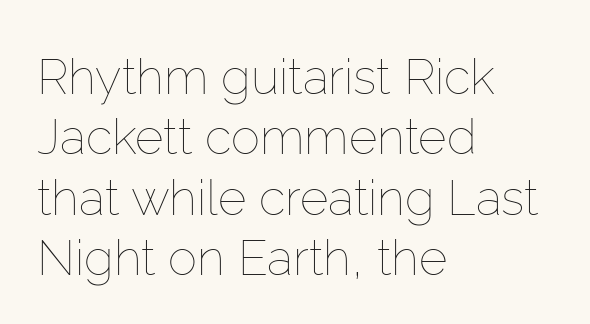
Q: Is the text bold? A: No.
Q: Is the text italic (slanted)? A: No, it is upright.
Q: Is the text underlined? A: No.
Q: How is the paragraph aligned? A: Left-aligned.
Q: Is the spacing between letters normal or unusually wide? A: Normal.
Q: Width (condensed, normal, or wide)? A: Normal.
Q: Stroke contrast? A: Low.
Q: x-height? A: Medium.
Q: Monospaced? A: No.
